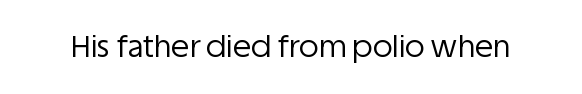
The image shows 30 px regular-weight sans-serif type, upright; set normal letter spacing, not underlined; low stroke contrast and a large x-height.
